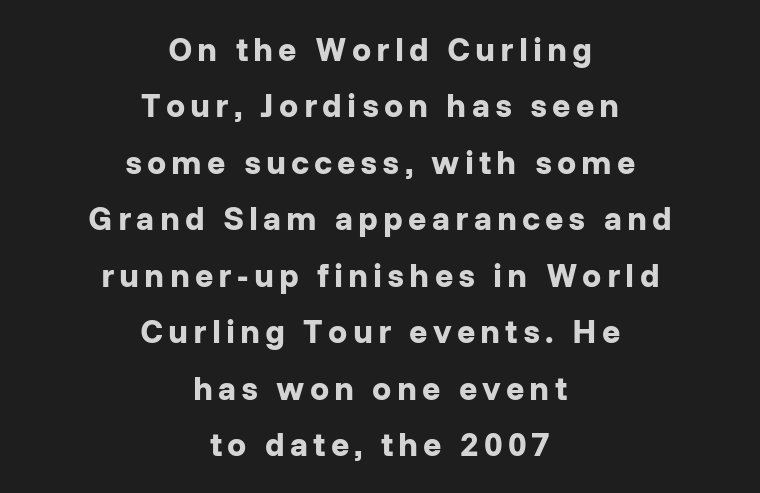
{"serif": "no", "italic": "no", "bold": "yes", "weight": "bold", "width": "normal", "stroke_contrast": "low", "x_height": "medium", "monospaced": "no", "underline": "no", "align": "center", "line_spacing": "normal", "line_spacing_ratio": 1.66, "glyph_px": 34}
